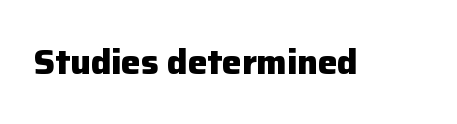
The image shows 35 px heavy sans-serif type, upright; set normal letter spacing, not underlined; low stroke contrast and a medium x-height.
